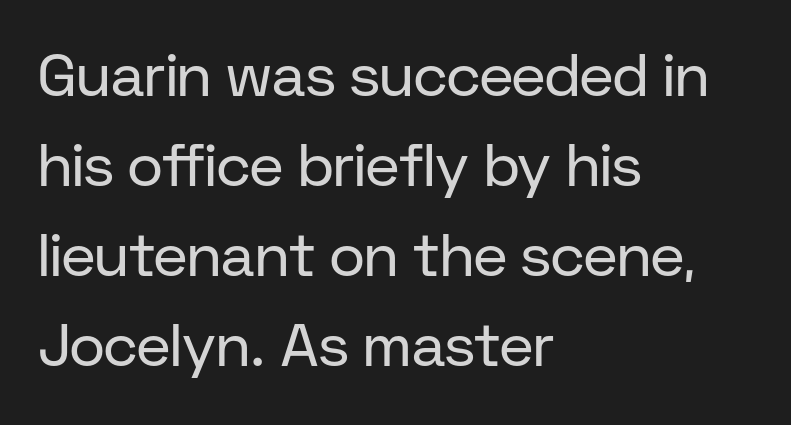
{"serif": "no", "italic": "no", "bold": "no", "weight": "regular", "width": "normal", "stroke_contrast": "low", "x_height": "medium", "monospaced": "no", "underline": "no", "align": "left", "line_spacing": "normal", "line_spacing_ratio": 1.5, "letter_spacing": "normal", "letter_spacing_em": 0.0, "glyph_px": 60}
